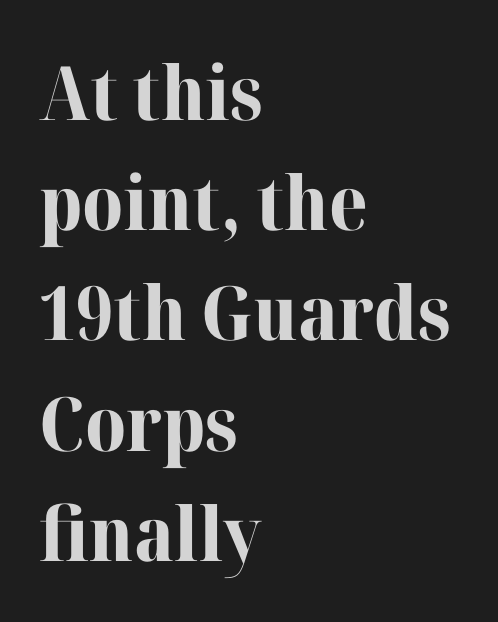
Line starts are locked; line ends wander. The passage shown is typed in a proportional face where columns would drift. Does the type have serifs? Yes, each stem ends in a small foot. What weight is shown? A full bold with thick strokes.
